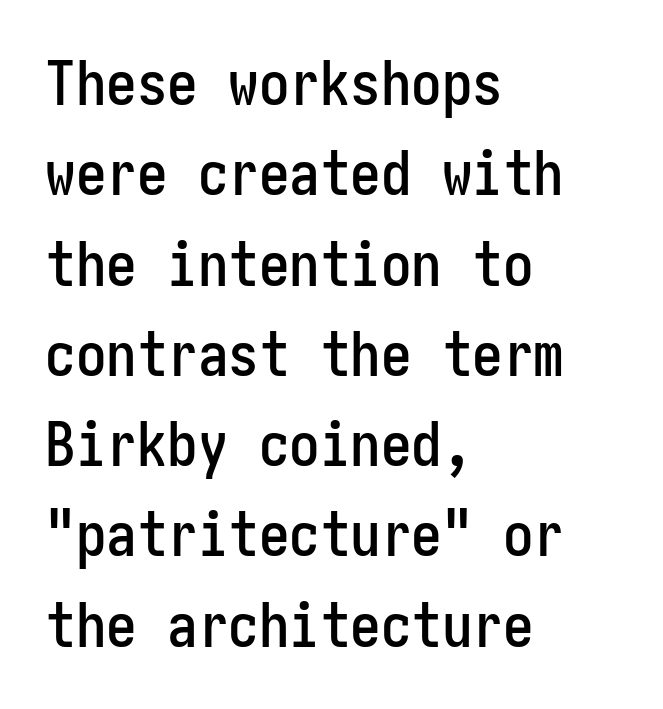
The image shows 61 px condensed sans-serif type, upright; set left-aligned, normal line spacing (1.48x), normal letter spacing, not underlined; low stroke contrast and a medium x-height.
